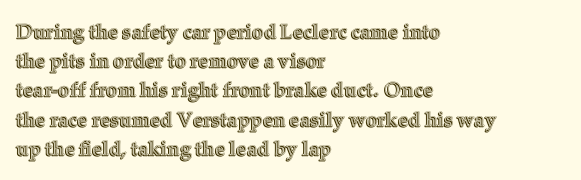
{"italic": "no", "underline": "no", "align": "left", "line_spacing": "normal", "line_spacing_ratio": 1.46, "letter_spacing": "normal", "letter_spacing_em": 0.0, "glyph_px": 20}
